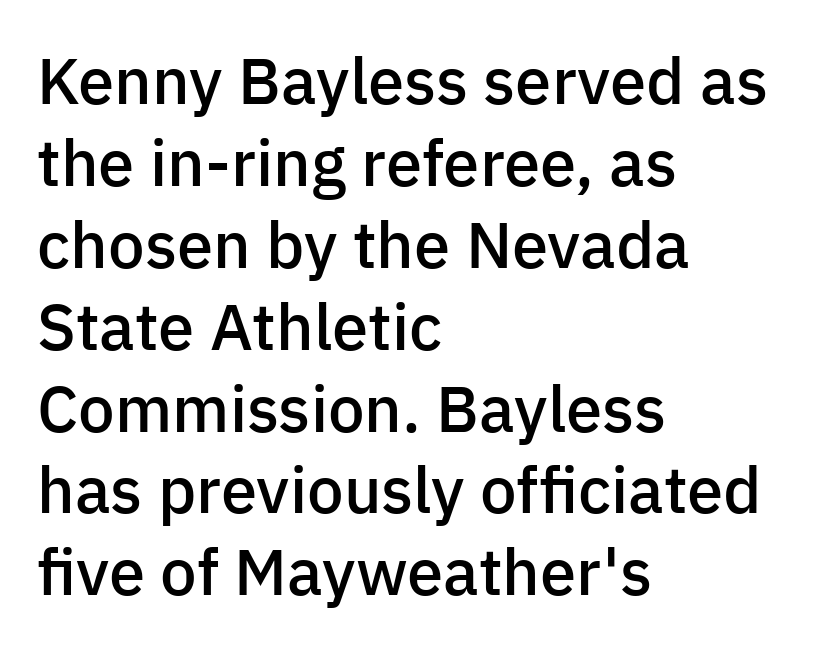
Posture: straight, roman, zero tilt. Font category for this specimen: sans-serif. In terms of leading, this rendering sits right in the middle. As a designer I'd log this as weight 600, semibold. The line texture is even and compact thanks to regular tracking. This sample has the flowing, uneven cadence of proportional lettering.
